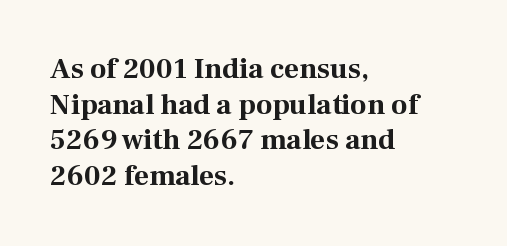
The lettering stays uniformly vertical, giving the passage a roman look. Summary of weight: heavy, a full bold. A serif font was chosen for this passage. Descenders hang freely into open space. Nothing unusual about the tracking: characters are spaced as the font intends. The face used here is proportionally spaced, like ordinary book or web type.
